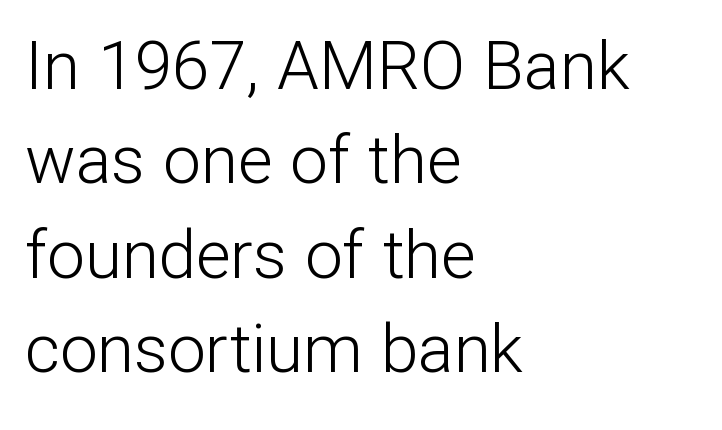
{"serif": "no", "italic": "no", "bold": "no", "weight": "light", "width": "normal", "stroke_contrast": "low", "x_height": "medium", "monospaced": "no", "underline": "no", "align": "left", "line_spacing": "normal", "line_spacing_ratio": 1.41, "letter_spacing": "normal", "letter_spacing_em": 0.0, "glyph_px": 67}
